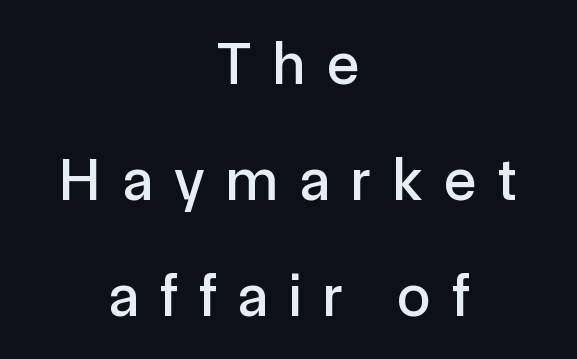
{"serif": "no", "italic": "no", "width": "normal", "x_height": "medium", "monospaced": "no", "underline": "no", "align": "center", "line_spacing": "loose", "line_spacing_ratio": 1.93, "letter_spacing": "wide", "letter_spacing_em": 0.36, "glyph_px": 60}
